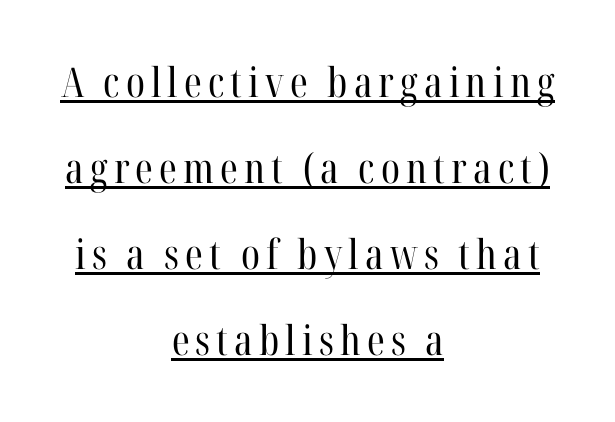
{"serif": "yes", "italic": "no", "bold": "no", "weight": "regular", "width": "condensed", "stroke_contrast": "high", "x_height": "medium", "monospaced": "no", "underline": "yes", "align": "center", "line_spacing": "loose", "line_spacing_ratio": 2.1, "glyph_px": 41}
